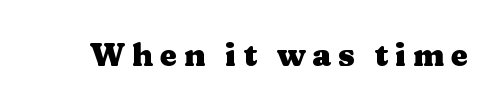
Q: Is the text bold? A: Yes.
Q: Is the text italic (slanted)? A: No, it is upright.
Q: Is the typeface a serif or a sans-serif typeface? A: Serif.
Q: Is the text underlined? A: No.
Q: Is the spacing between letters normal or unusually wide? A: Unusually wide.
Q: Width (condensed, normal, or wide)? A: Wide.
Q: Stroke contrast? A: Medium.
Q: x-height? A: Medium.
Q: Monospaced? A: No.
